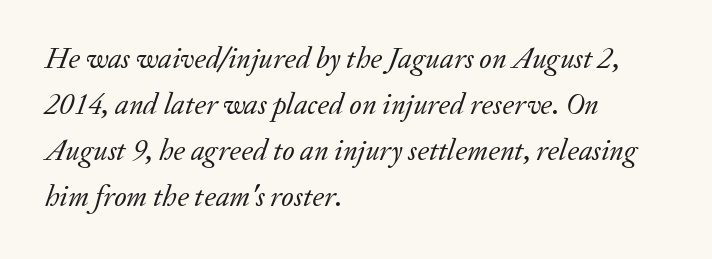
{"serif": "yes", "italic": "yes", "lean": "right", "slant_degrees": 20, "bold": "no", "weight": "regular", "width": "normal", "stroke_contrast": "low", "x_height": "small", "monospaced": "no", "underline": "no", "align": "left", "line_spacing": "normal", "line_spacing_ratio": 1.53, "letter_spacing": "normal", "letter_spacing_em": 0.0, "glyph_px": 30}
